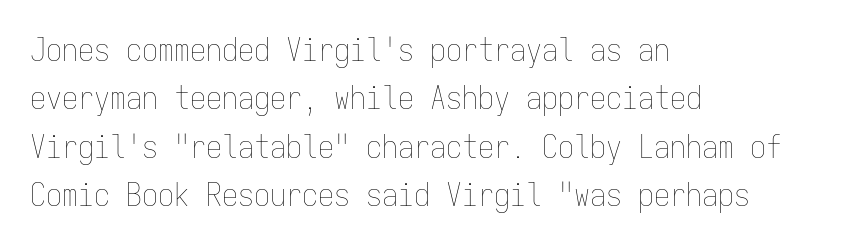
The image shows 32 px thin, condensed type, upright, monospaced; set left-aligned, normal line spacing (1.51x), normal letter spacing, not underlined; low stroke contrast and a medium x-height.
